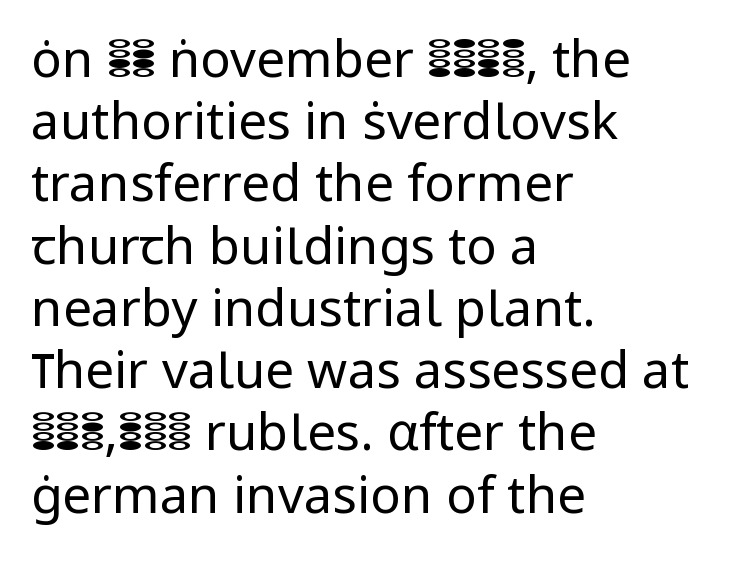
Nobody drew a line under any word here. A typesetter would call this zero additional tracking. These lines are rendered in a variable-pitch font. Weight class: somewhere from thin through regular.
